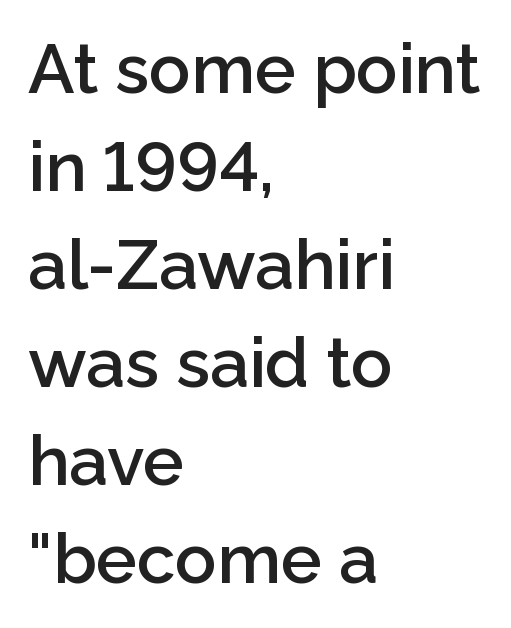
The image shows 69 px semibold sans-serif type, upright; set left-aligned, normal line spacing (1.42x), normal letter spacing, not underlined; low stroke contrast and a medium x-height.
